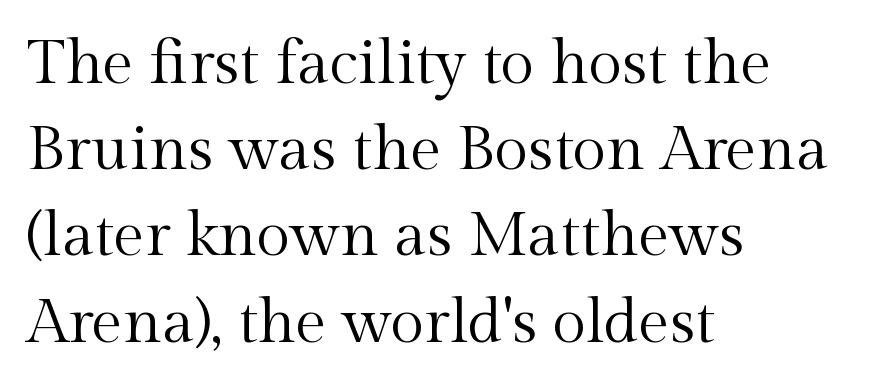
The image shows 62 px regular-weight serif type, upright; set left-aligned, normal line spacing (1.39x), normal letter spacing, not underlined; a medium x-height.
